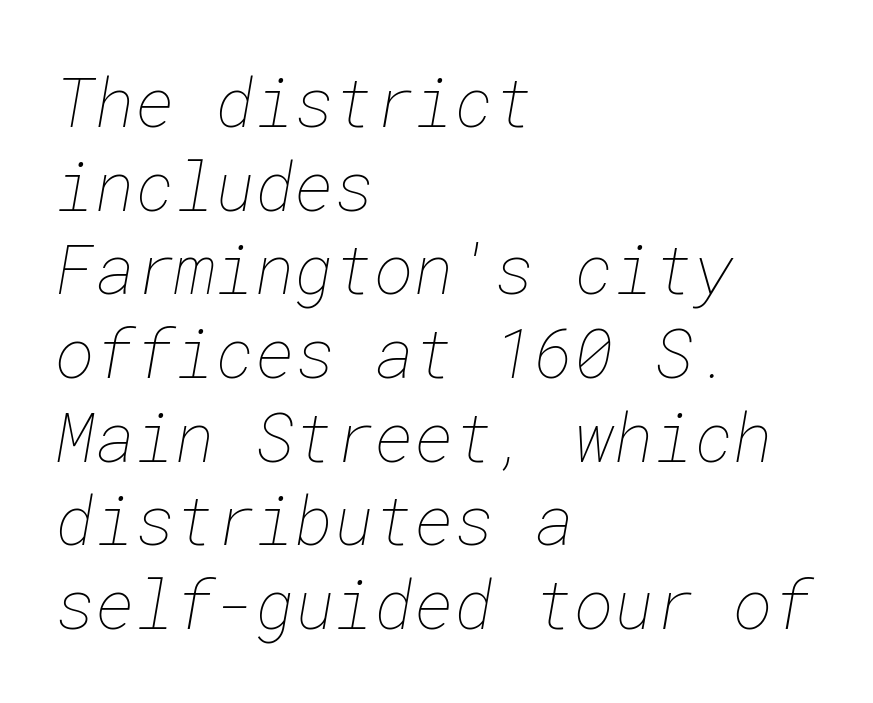
Q: Is the text bold? A: No.
Q: Is the text underlined? A: No.
Q: How is the paragraph aligned? A: Left-aligned.
Q: Is the spacing between letters normal or unusually wide? A: Normal.
Q: Width (condensed, normal, or wide)? A: Normal.
Q: Stroke contrast? A: Low.
Q: x-height? A: Medium.
